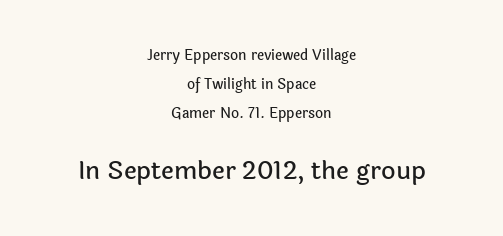
Q: Is the text italic (slanted)? A: No, it is upright.
Q: Is the text underlined? A: No.
Q: How is the paragraph aligned? A: Centered.
Q: Is the spacing between letters normal or unusually wide? A: Normal.
Q: Is the spacing between lines tight, normal or loose? A: Loose.
Q: Which block of text is set in a larger size, the first (top) or the second (bottom)? A: The second (bottom) one.
